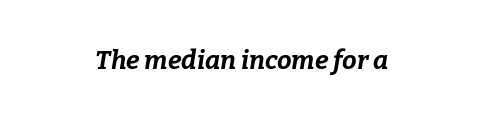
Q: Is the text bold? A: Yes.
Q: Is the text italic (slanted)? A: Yes, it leans right by about 9 degrees.
Q: Is the text underlined? A: No.
Q: How is the paragraph aligned? A: Centered.
Q: Is the spacing between letters normal or unusually wide? A: Normal.
